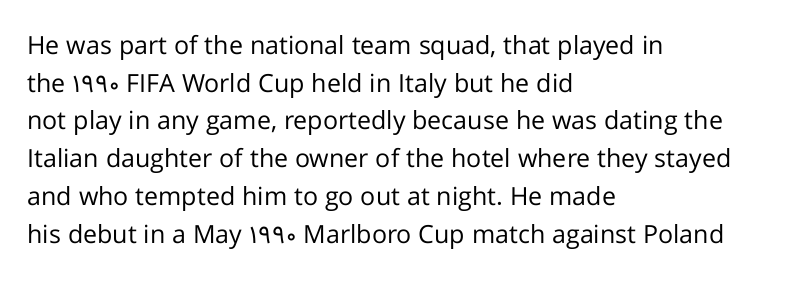
The image shows 25 px text type, upright; set left-aligned, normal line spacing (1.51x), normal letter spacing, not underlined.
